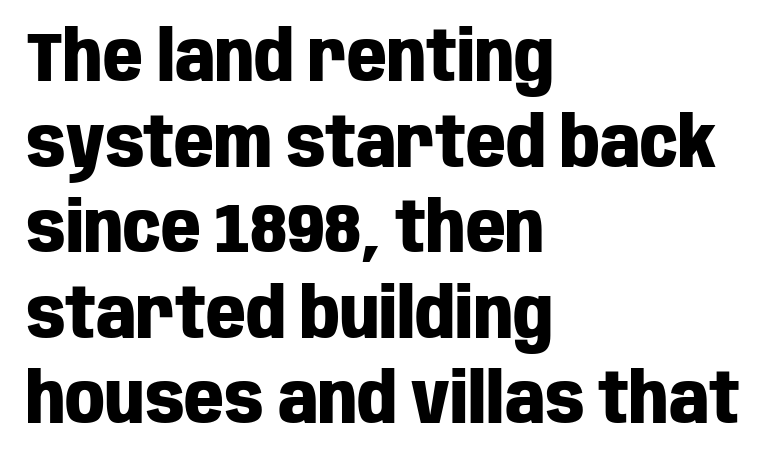
The image shows 69 px heavy, condensed sans-serif type, upright; set left-aligned, line spacing 1.24x, normal letter spacing, not underlined; low stroke contrast and a large x-height.
